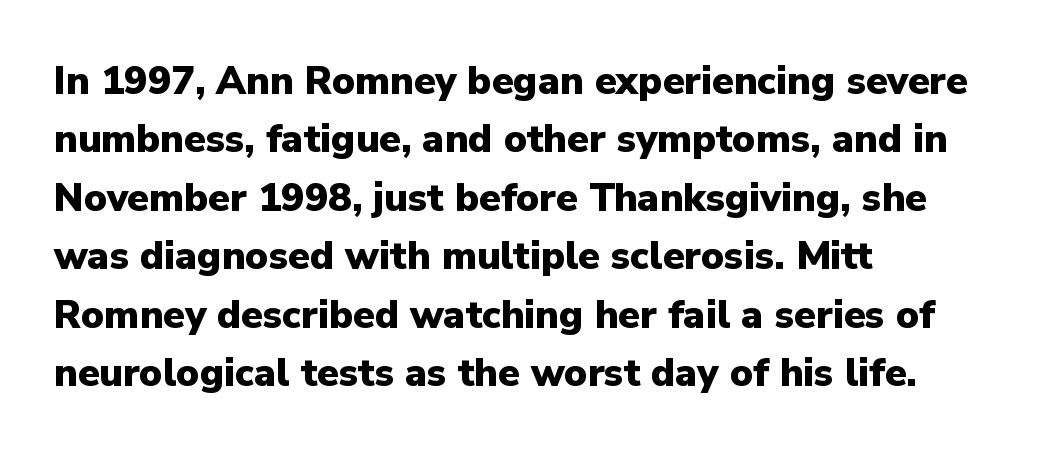
Q: Is the text bold? A: Yes.
Q: Is the text italic (slanted)? A: No, it is upright.
Q: Is the typeface a serif or a sans-serif typeface? A: Sans-serif.
Q: Is the text underlined? A: No.
Q: How is the paragraph aligned? A: Left-aligned.
Q: Is the spacing between letters normal or unusually wide? A: Normal.
Q: Is the spacing between lines tight, normal or loose? A: Normal.
Q: Width (condensed, normal, or wide)? A: Normal.
Q: Stroke contrast? A: Low.
Q: x-height? A: Medium.
Q: Monospaced? A: No.
